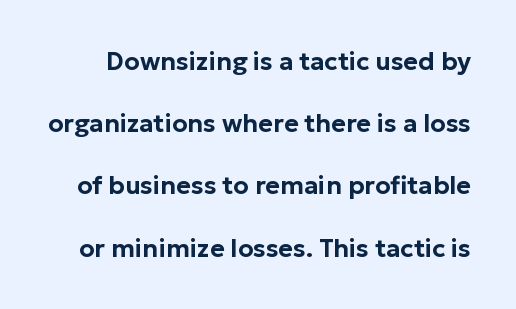
The image shows 25 px text type, upright; set loose line spacing (2.49x), normal letter spacing, not underlined.
